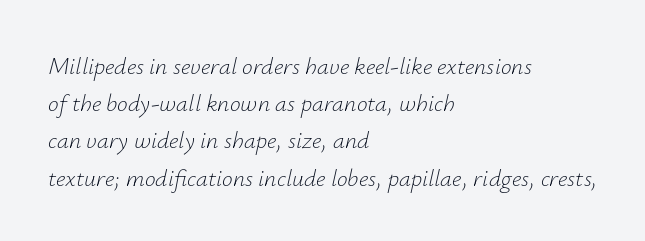
{"italic": "yes", "lean": "right", "slant_degrees": 12, "bold": "no", "underline": "no", "align": "left", "line_spacing": "normal", "line_spacing_ratio": 1.55, "letter_spacing": "normal", "letter_spacing_em": 0.0, "glyph_px": 24}
